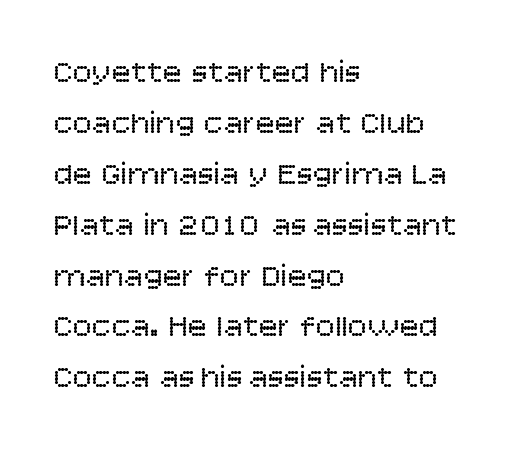
The image shows 32 px regular-weight sans-serif type, upright; set left-aligned, normal line spacing (1.59x), normal letter spacing, not underlined; low stroke contrast and a large x-height.
